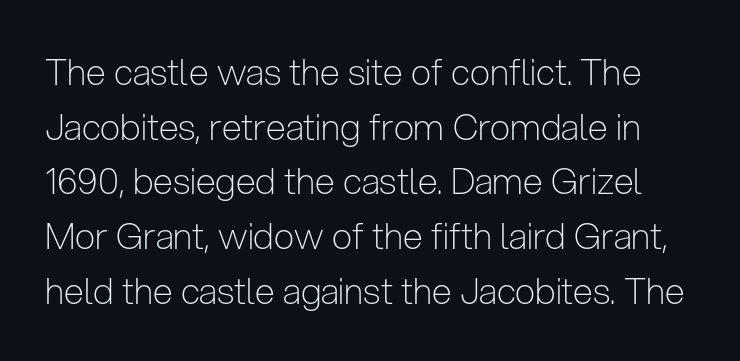
{"serif": "no", "italic": "no", "bold": "no", "weight": "light", "width": "condensed", "stroke_contrast": "low", "x_height": "medium", "monospaced": "no", "underline": "no", "line_spacing": "normal", "line_spacing_ratio": 1.52, "letter_spacing": "normal", "letter_spacing_em": 0.0, "glyph_px": 36}
